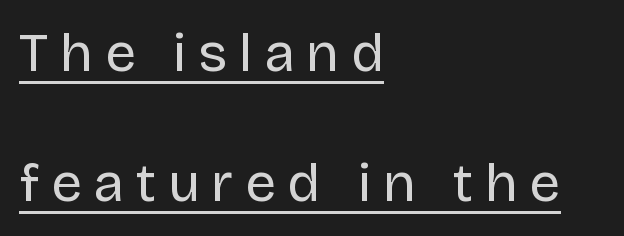
Q: Is the text bold? A: No.
Q: Is the text italic (slanted)? A: No, it is upright.
Q: Is the typeface a serif or a sans-serif typeface? A: Sans-serif.
Q: Is the text underlined? A: Yes.
Q: How is the paragraph aligned? A: Left-aligned.
Q: Is the spacing between letters normal or unusually wide? A: Unusually wide.
Q: Is the spacing between lines tight, normal or loose? A: Loose.
Q: Width (condensed, normal, or wide)? A: Normal.
Q: Stroke contrast? A: Low.
Q: x-height? A: Large.
Q: Monospaced? A: No.
